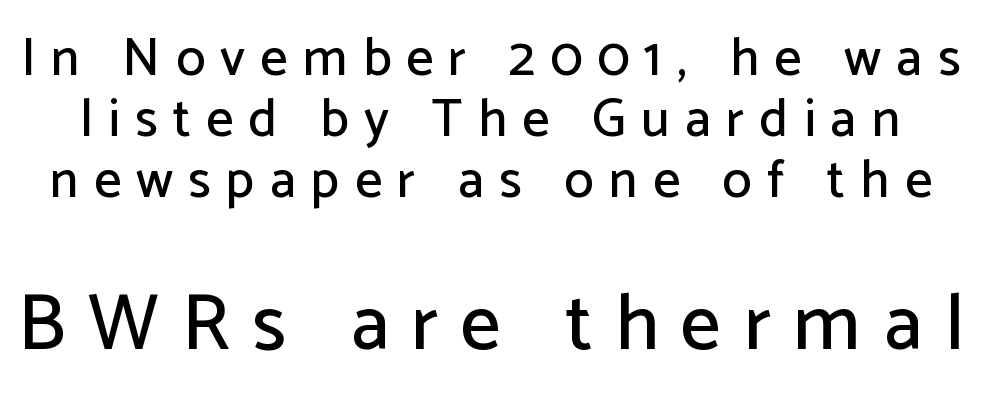
Q: Is the text italic (slanted)? A: No, it is upright.
Q: Is the typeface a serif or a sans-serif typeface? A: Sans-serif.
Q: Is the text underlined? A: No.
Q: Is the spacing between letters normal or unusually wide? A: Unusually wide.
Q: Is the spacing between lines tight, normal or loose? A: Tight.
Q: Which block of text is set in a larger size, the first (top) or the second (bottom)? A: The second (bottom) one.
Q: Width (condensed, normal, or wide)? A: Normal.
Q: Stroke contrast? A: Low.
Q: x-height? A: Medium.
Q: Monospaced? A: No.
